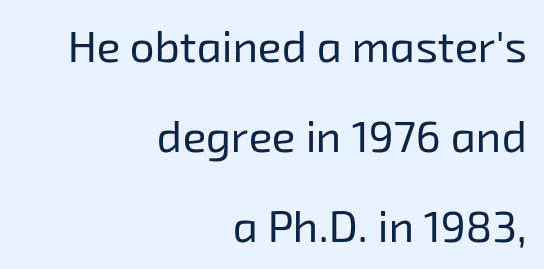
The words here are not underlined. Summary of weight: not heavy and not bold. This rendering employs a face without finishing strokes, i.e., a sans-serif. The letters advance in unequal steps, a hallmark of proportional type.
